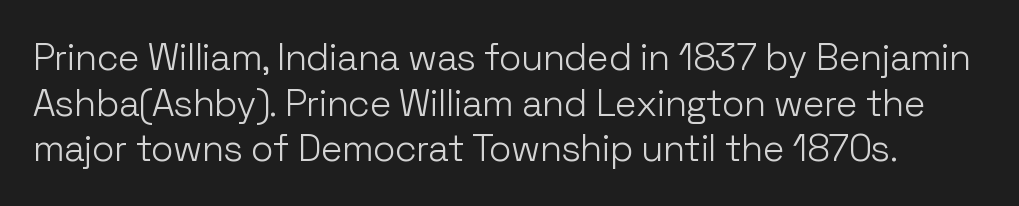
{"serif": "no", "italic": "no", "bold": "no", "weight": "light", "width": "normal", "stroke_contrast": "low", "x_height": "medium", "monospaced": "no", "underline": "no", "line_spacing_ratio": 1.23, "letter_spacing": "normal", "letter_spacing_em": 0.0, "glyph_px": 37}
